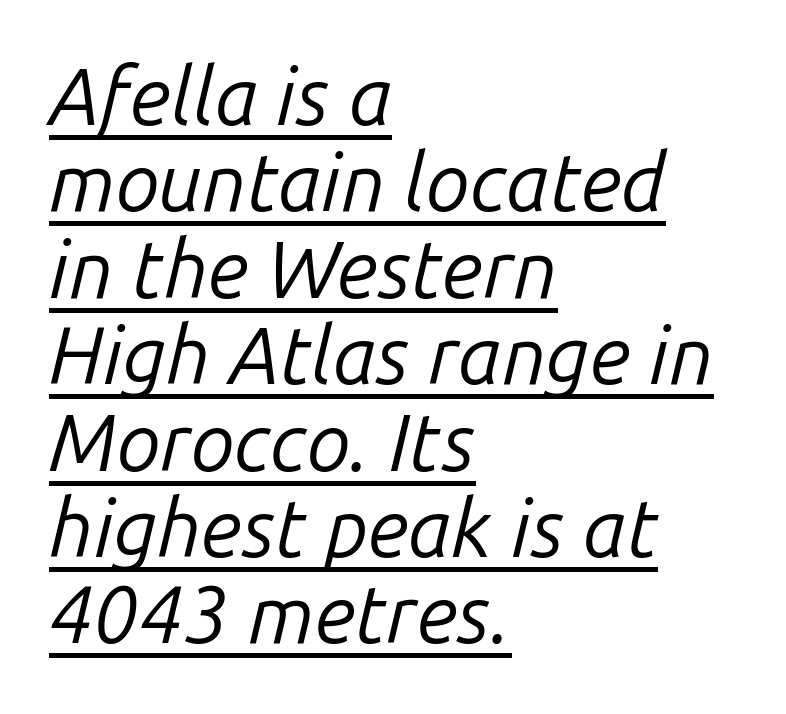
{"italic": "yes", "lean": "right", "slant_degrees": 14, "bold": "no", "weight": "regular", "width": "normal", "stroke_contrast": "low", "x_height": "medium", "monospaced": "no", "underline": "yes", "align": "left", "line_spacing": "tight", "line_spacing_ratio": 1.08, "letter_spacing": "normal", "letter_spacing_em": 0.0, "glyph_px": 80}
